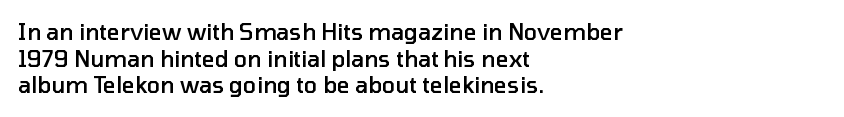
{"italic": "no", "bold": "semi", "underline": "no", "align": "left", "line_spacing_ratio": 1.21, "letter_spacing": "normal", "letter_spacing_em": 0.0, "glyph_px": 22}
